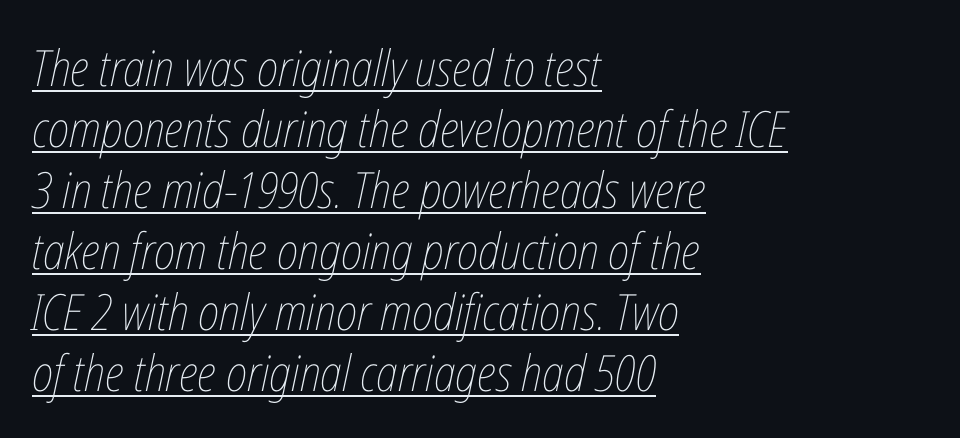
{"italic": "yes", "lean": "right", "slant_degrees": 12, "bold": "no", "weight": "thin", "width": "condensed", "stroke_contrast": "low", "x_height": "medium", "monospaced": "no", "underline": "yes", "align": "left", "line_spacing_ratio": 1.22, "letter_spacing": "normal", "letter_spacing_em": 0.0, "glyph_px": 50}
